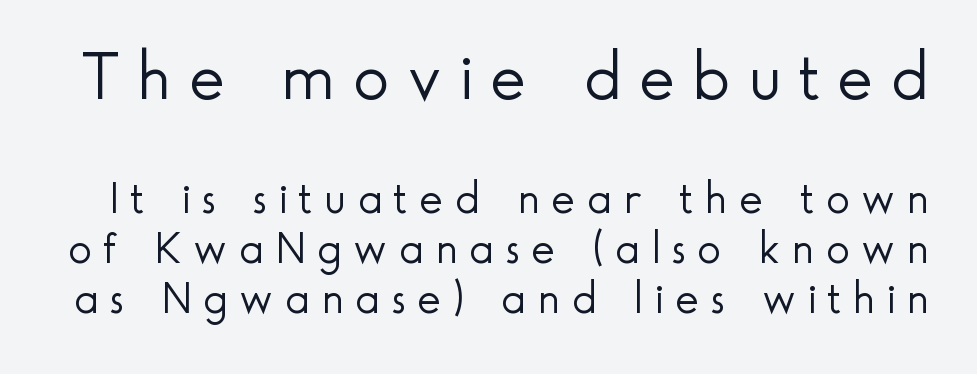
The image shows 68 px light sans-serif type, upright; set tight line spacing (1.12x), unusually wide letter spacing (+0.26 em), not underlined; the first (top) block is 1.51x larger; a small x-height.
